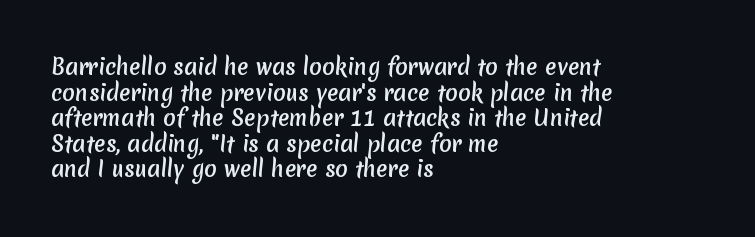
The image shows 21 px text type; set left-aligned, line spacing 1.22x, normal letter spacing, not underlined.
